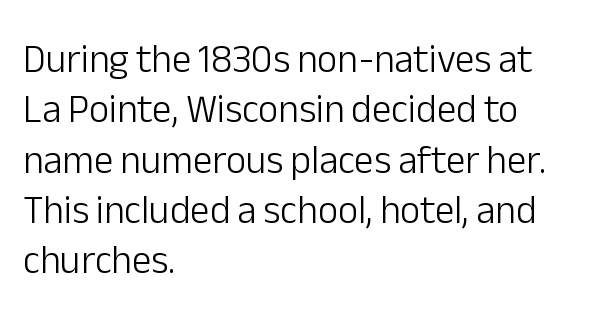
The image shows 39 px light sans-serif type, upright; set left-aligned, normal line spacing (1.29x), normal letter spacing, not underlined; low stroke contrast and a medium x-height.
